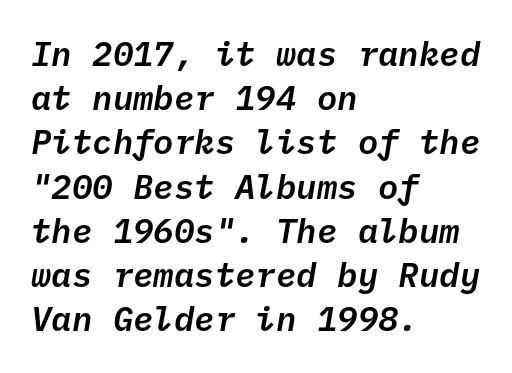
{"italic": "yes", "lean": "right", "slant_degrees": 10, "width": "normal", "stroke_contrast": "low", "x_height": "medium", "monospaced": "yes", "underline": "no", "align": "left", "line_spacing": "normal", "line_spacing_ratio": 1.3, "letter_spacing": "normal", "letter_spacing_em": 0.0, "glyph_px": 34}
